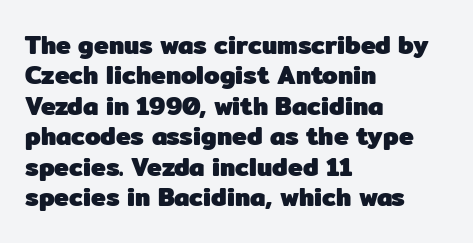
Each line starts at the same left margin while the right side varies. Words appear dense and cohesive because spacing is normal. What weight is shown? A full bold with thick strokes. Nope, not italic — everything's standing straight.
